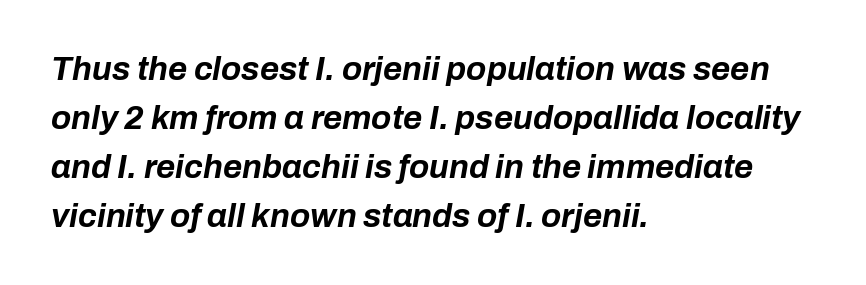
Q: Is the text bold? A: Yes.
Q: Is the text italic (slanted)? A: Yes, it leans right by about 10 degrees.
Q: Is the text underlined? A: No.
Q: How is the paragraph aligned? A: Left-aligned.
Q: Is the spacing between letters normal or unusually wide? A: Normal.
Q: Is the spacing between lines tight, normal or loose? A: Normal.
Q: Width (condensed, normal, or wide)? A: Normal.
Q: Stroke contrast? A: Low.
Q: x-height? A: Medium.
Q: Monospaced? A: No.
